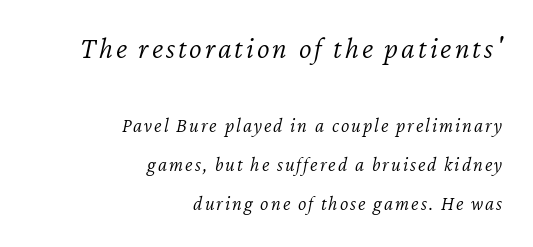
{"italic": "yes", "lean": "right", "slant_degrees": 12, "bold": "no", "weight": "light", "width": "normal", "stroke_contrast": "low", "x_height": "medium", "monospaced": "no", "underline": "no", "align": "right", "line_spacing": "loose", "line_spacing_ratio": 1.96, "larger_block": "first", "size_ratio": 1.5, "glyph_px": 30}
